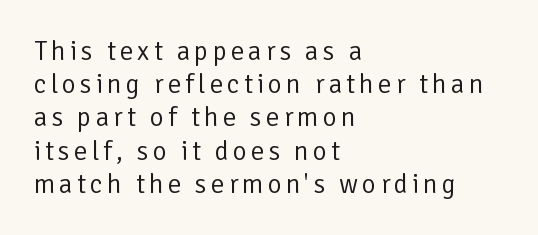
The image shows 27 px text type, upright; set left-aligned, line spacing 1.23x, not underlined.
